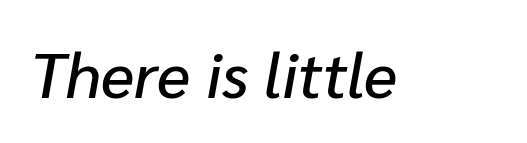
Q: Is the text italic (slanted)? A: Yes, it leans right by about 10 degrees.
Q: Is the text underlined? A: No.
Q: Is the spacing between letters normal or unusually wide? A: Normal.
Q: Width (condensed, normal, or wide)? A: Normal.
Q: Stroke contrast? A: Low.
Q: x-height? A: Medium.
Q: Monospaced? A: No.
